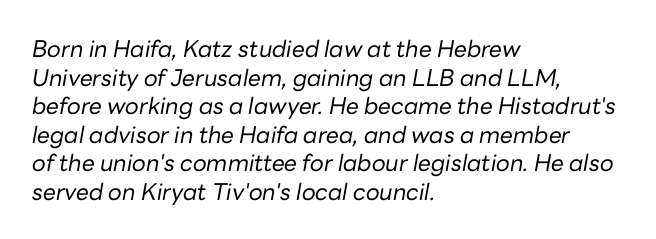
The image shows 23 px text type, italic (leaning right); set left-aligned, line spacing 1.24x, normal letter spacing, not underlined.
